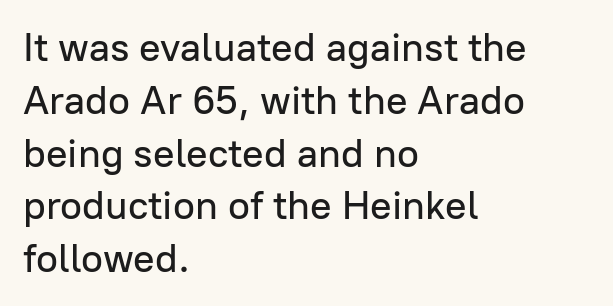
Evenly set lines give the paragraph a standard silhouette. Just letters on the line, the space beneath them empty. Serif or sans? Sans — the stroke terminals are bare. Students, note that the glyphs here touch the page at normal intervals.
